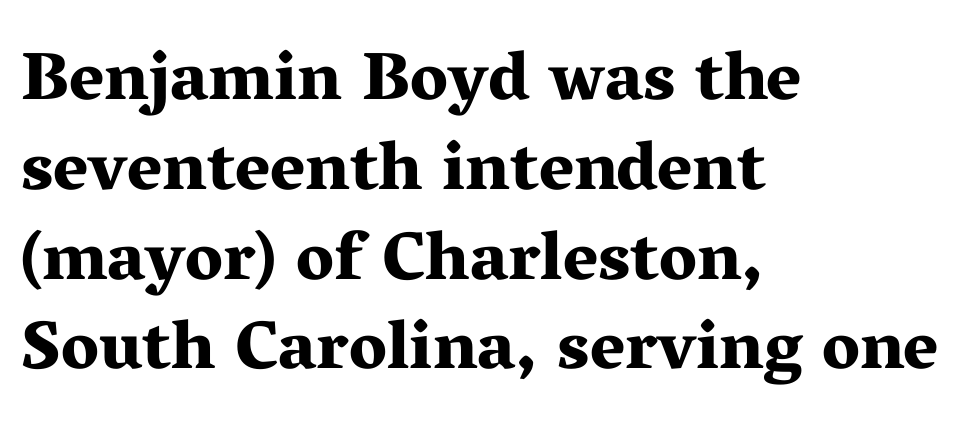
The image shows 68 px bold, wide serif type, upright; set left-aligned, normal line spacing (1.32x), normal letter spacing, not underlined; medium stroke contrast and a medium x-height.
